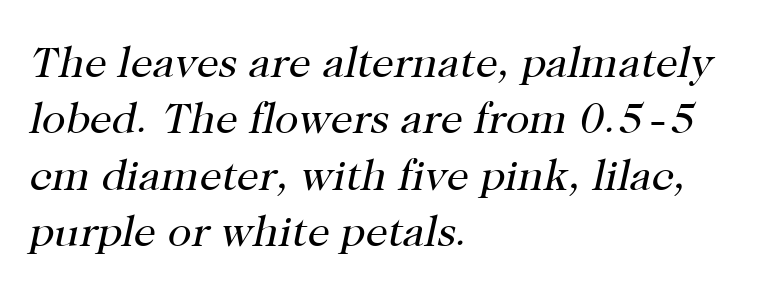
Nobody drew a line under any word here. Stem width sits at or under what a default text font uses. Varying glyph widths throughout — classic text-font behaviour. These lines sit exactly where default settings would place them. Caption: standard tracking, unaltered. A typesetter would label this face a serif.
